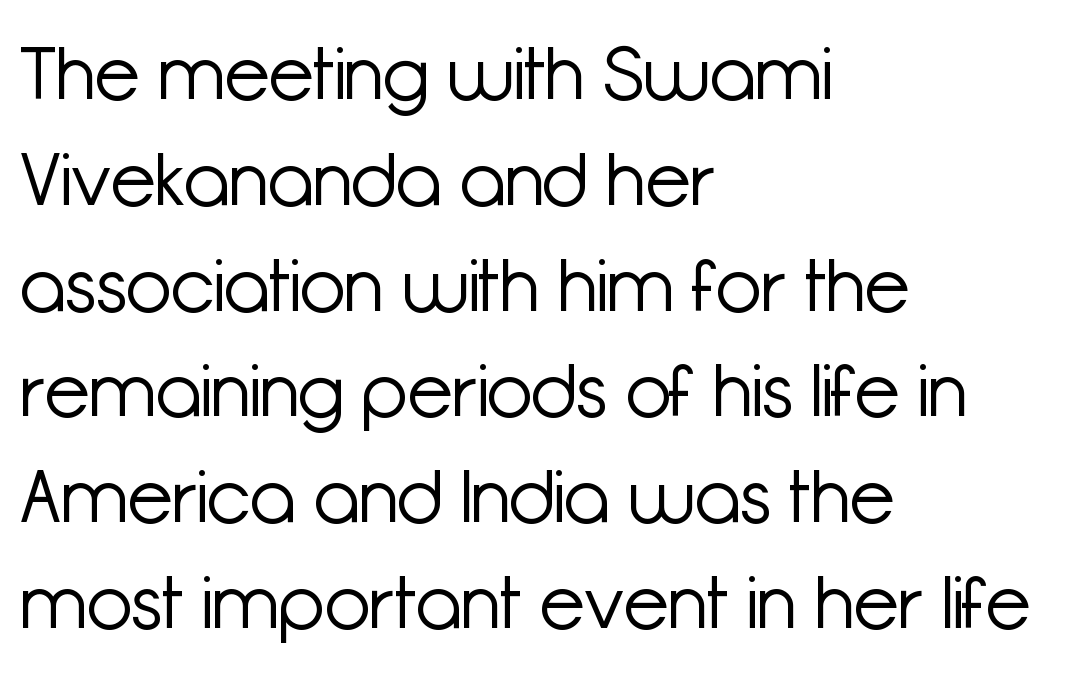
Q: Is the text bold? A: No.
Q: Is the text italic (slanted)? A: No, it is upright.
Q: Is the typeface a serif or a sans-serif typeface? A: Sans-serif.
Q: Is the text underlined? A: No.
Q: How is the paragraph aligned? A: Left-aligned.
Q: Is the spacing between letters normal or unusually wide? A: Normal.
Q: Is the spacing between lines tight, normal or loose? A: Normal.
Q: Width (condensed, normal, or wide)? A: Normal.
Q: Stroke contrast? A: Low.
Q: x-height? A: Medium.
Q: Monospaced? A: No.
